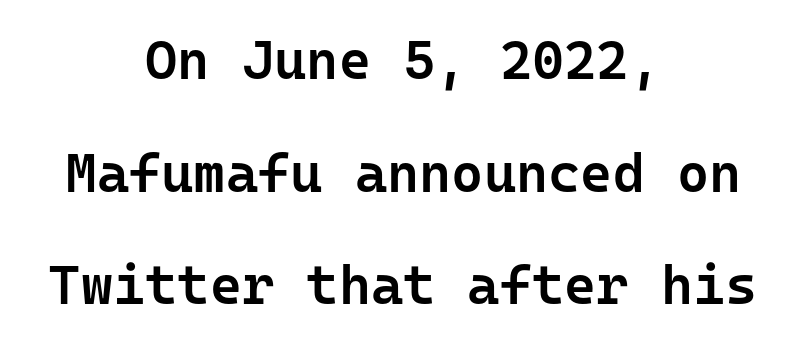
Q: Is the text bold? A: Semi-bold.
Q: Is the text italic (slanted)? A: No, it is upright.
Q: Is the typeface a serif or a sans-serif typeface? A: Sans-serif.
Q: Is the text underlined? A: No.
Q: How is the paragraph aligned? A: Centered.
Q: Is the spacing between letters normal or unusually wide? A: Normal.
Q: Is the spacing between lines tight, normal or loose? A: Loose.
Q: Width (condensed, normal, or wide)? A: Normal.
Q: Stroke contrast? A: Low.
Q: x-height? A: Medium.
Q: Monospaced? A: Yes.
